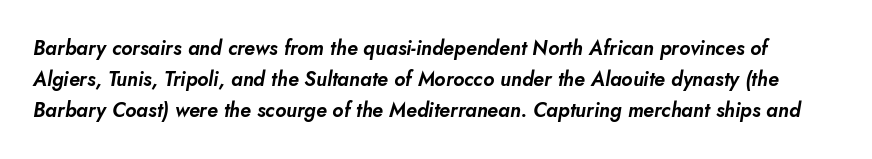
Q: Is the text italic (slanted)? A: Yes, it leans right by about 10 degrees.
Q: Is the text underlined? A: No.
Q: Is the spacing between letters normal or unusually wide? A: Normal.
Q: Is the spacing between lines tight, normal or loose? A: Normal.
